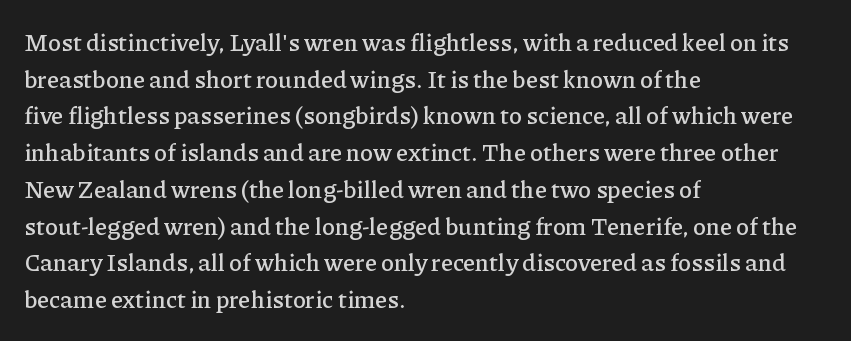
The image shows 24 px text type, upright; set left-aligned, normal line spacing (1.53x), normal letter spacing, not underlined.
